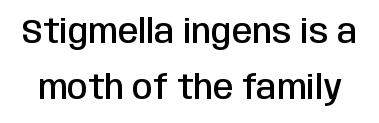
{"serif": "no", "italic": "no", "bold": "semi", "weight": "semibold", "width": "condensed", "stroke_contrast": "low", "x_height": "large", "monospaced": "no", "underline": "no", "line_spacing": "normal", "line_spacing_ratio": 1.69, "letter_spacing": "normal", "letter_spacing_em": 0.0, "glyph_px": 33}
